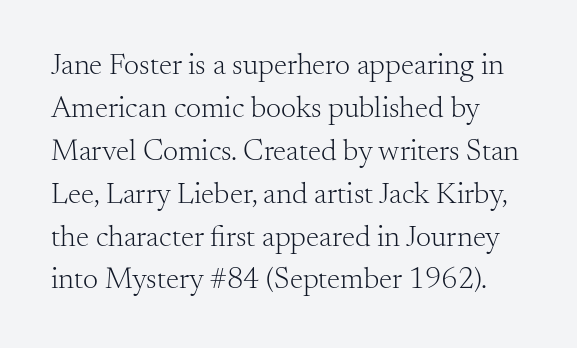
This sample uses a serif face. How would I describe the line gaps? Plain and ordinary. The strokes carry an ordinary text weight at most. Nobody touched the tracking dial on this one. The passage shown is typed in a proportional face where columns would drift.
